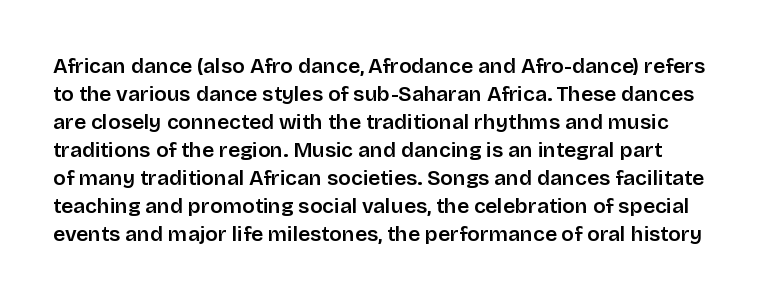
Q: Is the text italic (slanted)? A: No, it is upright.
Q: Is the text underlined? A: No.
Q: Is the spacing between letters normal or unusually wide? A: Normal.
Q: Is the spacing between lines tight, normal or loose? A: Normal.
